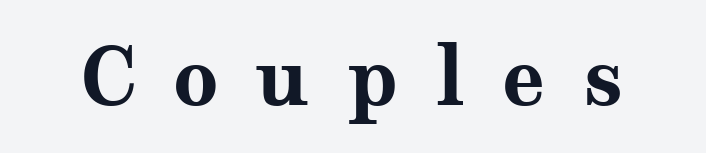
{"serif": "yes", "italic": "no", "bold": "yes", "weight": "bold", "width": "wide", "stroke_contrast": "medium", "x_height": "medium", "monospaced": "no", "underline": "no", "letter_spacing": "wide", "letter_spacing_em": 0.47, "glyph_px": 79}
